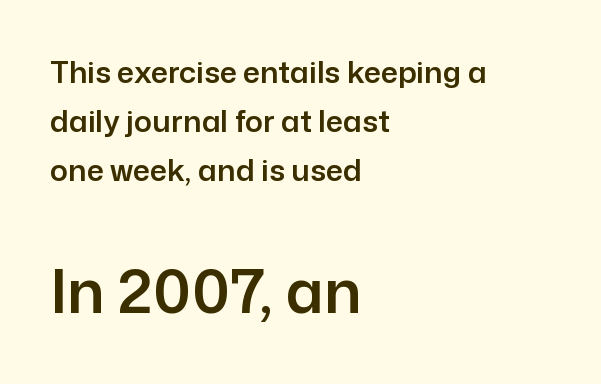
The zone under the glyphs is completely vacant. The compositor pushed each line to the left boundary. I'd call this a sans setting — the letters go barefoot. How would I describe the line gaps? Plain and ordinary. These lines were composed using upright roman letters. Character size in the trailing block exceeds that of the leading block.
